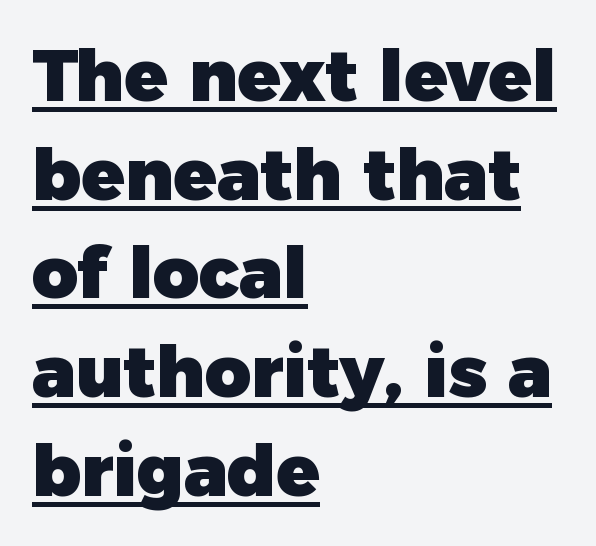
The image shows 71 px heavy sans-serif type, upright; set left-aligned, normal line spacing (1.39x), normal letter spacing, underlined; low stroke contrast and a medium x-height.
